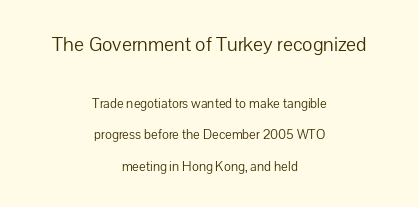
{"italic": "no", "bold": "no", "underline": "no", "align": "center", "line_spacing": "loose", "line_spacing_ratio": 2.22, "letter_spacing": "normal", "letter_spacing_em": 0.0, "larger_block": "first", "size_ratio": 1.5, "glyph_px": 21}
